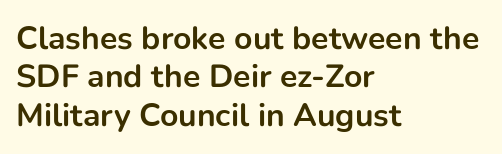
Each word holds together tightly as a unit, with standard inter-letter gaps. Strong, thick strokes mark this as bold type. The text was rendered using a sans face with plain stroke endings. Anything drawn beneath the words? Only blank space. Quick note: not italic, upright.
